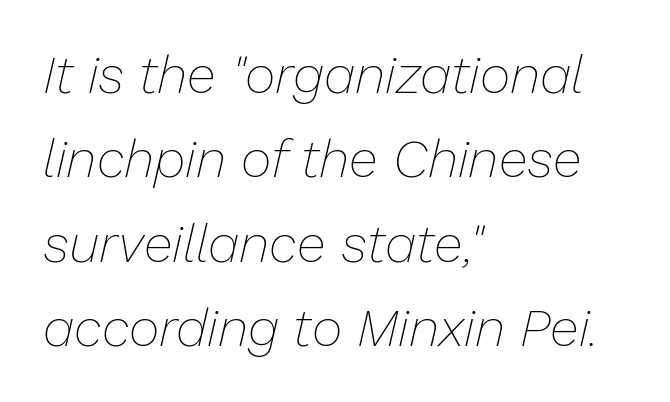
{"italic": "yes", "lean": "right", "slant_degrees": 13, "bold": "no", "weight": "thin", "width": "normal", "stroke_contrast": "low", "x_height": "medium", "monospaced": "no", "underline": "no", "align": "left", "line_spacing": "normal", "line_spacing_ratio": 1.59, "letter_spacing": "normal", "letter_spacing_em": 0.0, "glyph_px": 53}
